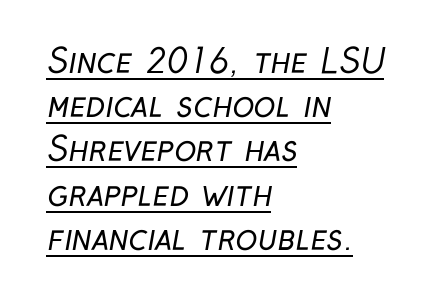
In terms of leading, this rendering sits right in the middle. The type family on display is of the sans-serif kind. This sample carries an underscore along the baseline area. What stands out about the letter spacing? Nothing — it is the standard amount.
